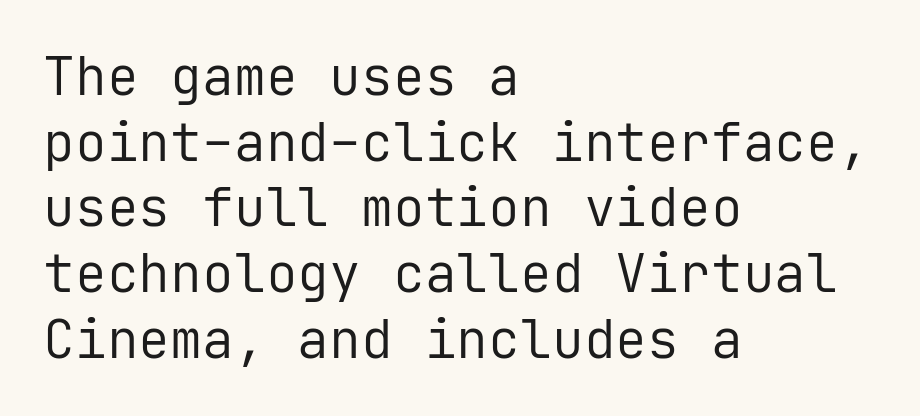
{"serif": "no", "italic": "no", "bold": "no", "weight": "regular", "width": "normal", "stroke_contrast": "low", "x_height": "medium", "monospaced": "yes", "underline": "no", "align": "left", "line_spacing_ratio": 1.24, "letter_spacing": "normal", "letter_spacing_em": 0.0, "glyph_px": 53}
